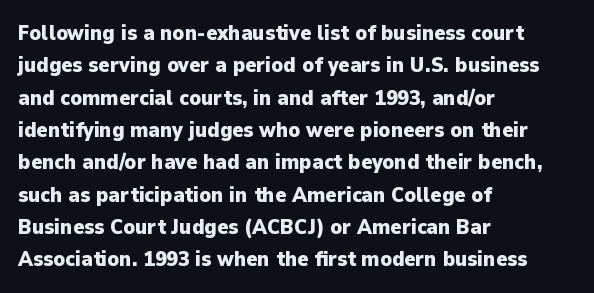
{"italic": "no", "bold": "yes", "underline": "no", "align": "left", "line_spacing": "normal", "line_spacing_ratio": 1.54, "letter_spacing": "normal", "letter_spacing_em": 0.0, "glyph_px": 21}
